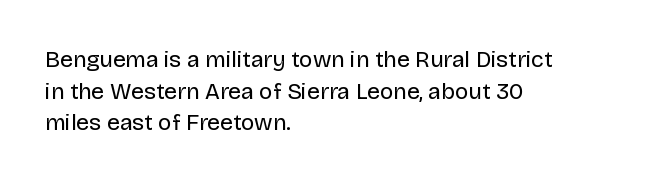
The image shows 23 px text type, upright; set left-aligned, normal line spacing (1.38x), normal letter spacing, not underlined.
